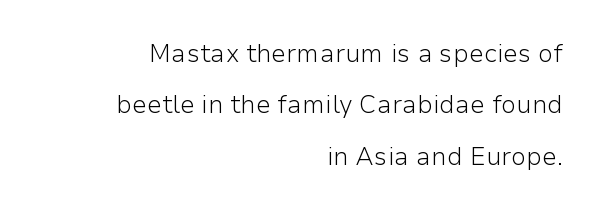
The image shows 25 px text type, upright; set right-aligned, loose line spacing (2.06x), normal letter spacing, not underlined.
